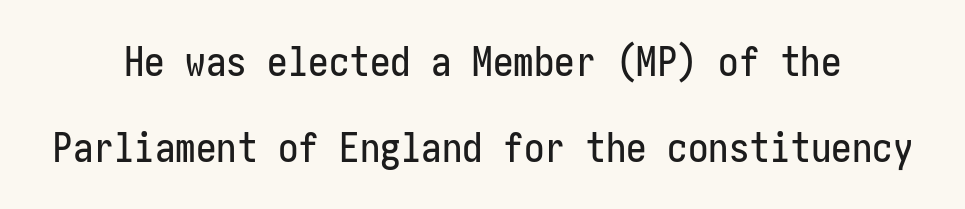
A great deal of white space separates one row of letters from the next. A clean baseline with only descenders dipping below it. The compositor balanced each line on the midline. The face used here is rendered with its standard letterfit. Vertical strokes here are truly vertical. To sum up the face: it is a sans, with no serifs.
